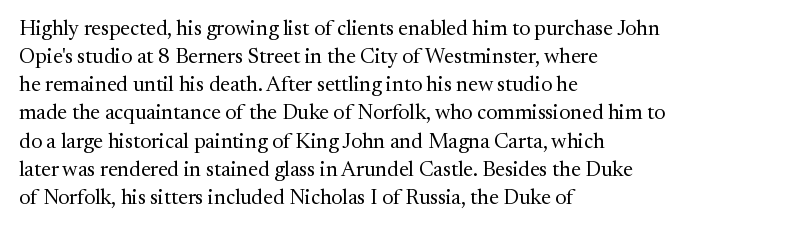
The image shows 21 px text type, upright; set left-aligned, normal line spacing (1.34x), normal letter spacing, not underlined.
